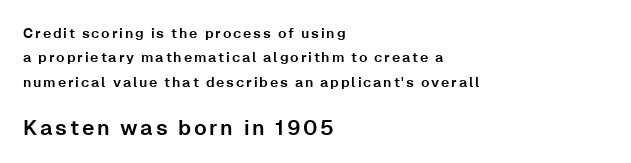
{"italic": "no", "underline": "no", "align": "left", "line_spacing_ratio": 1.75, "larger_block": "second", "size_ratio": 1.5, "glyph_px": 21}
